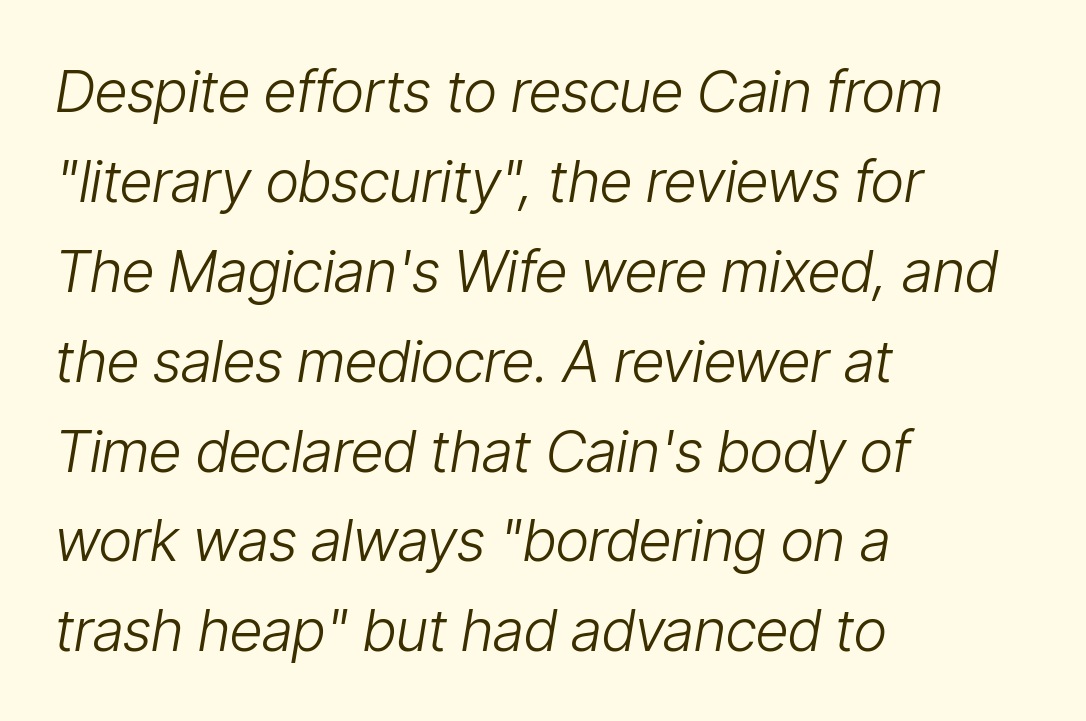
Letter spacing: default. These lines were composed using italics. Reading down the column, the eye jumps a familiar distance to each next line. Each letter keeps its own natural width here, so spacing adapts to shape.
